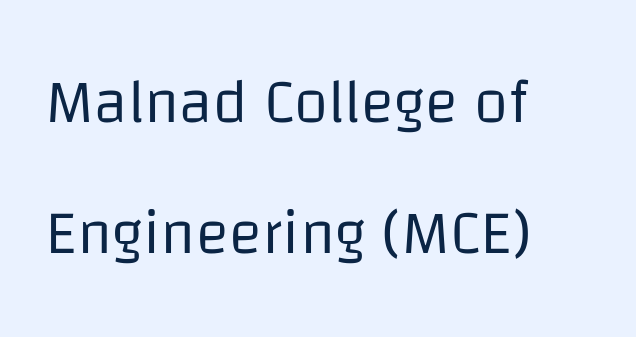
Q: Is the text bold? A: No.
Q: Is the text italic (slanted)? A: No, it is upright.
Q: Is the typeface a serif or a sans-serif typeface? A: Sans-serif.
Q: Is the text underlined? A: No.
Q: How is the paragraph aligned? A: Left-aligned.
Q: Is the spacing between letters normal or unusually wide? A: Normal.
Q: Is the spacing between lines tight, normal or loose? A: Loose.
Q: Width (condensed, normal, or wide)? A: Normal.
Q: Stroke contrast? A: Low.
Q: x-height? A: Large.
Q: Monospaced? A: No.
